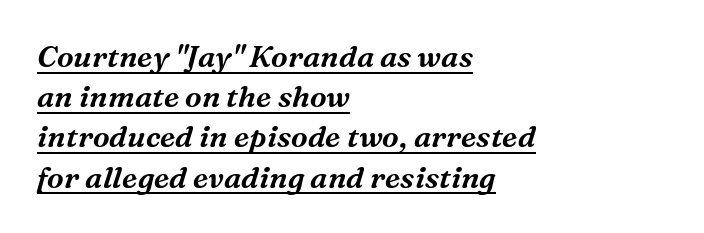
{"serif": "yes", "italic": "yes", "lean": "right", "slant_degrees": 16, "width": "normal", "stroke_contrast": "medium", "x_height": "medium", "monospaced": "no", "underline": "yes", "align": "left", "line_spacing": "normal", "line_spacing_ratio": 1.34, "letter_spacing": "normal", "letter_spacing_em": 0.0, "glyph_px": 30}
